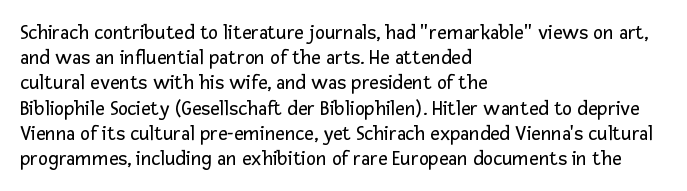
The image shows 21 px text type, upright; set left-aligned, line spacing 1.2x, normal letter spacing, not underlined.
